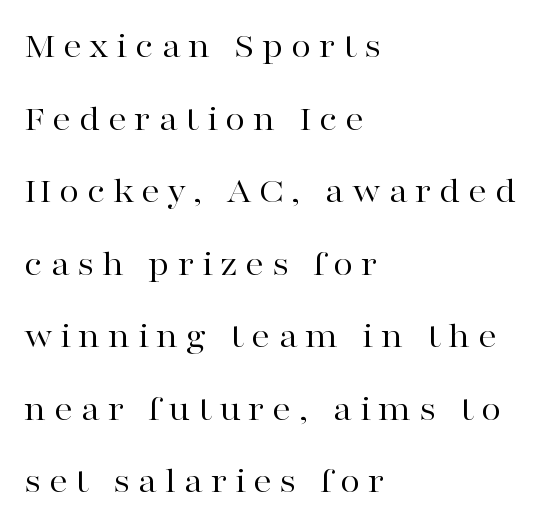
The image shows 37 px regular-weight, wide serif type, upright; set left-aligned, loose line spacing (1.96x), unusually wide letter spacing (+0.2 em), not underlined; high stroke contrast and a medium x-height.
